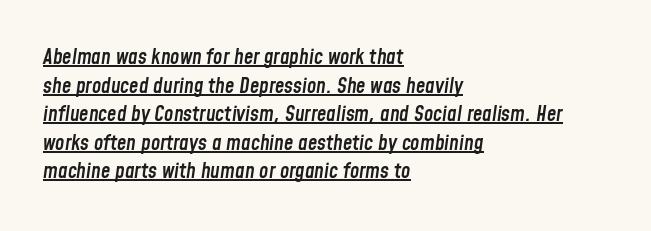
The image shows 21 px text type, italic (leaning right); set left-aligned, normal line spacing (1.36x), normal letter spacing, underlined.
